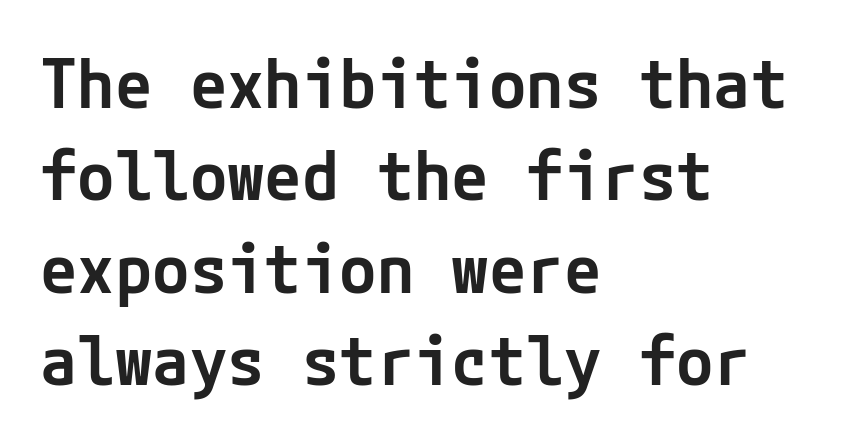
Clear beneath every line of the passage. Moderately thickened strokes mark this as semibold type. In terms of letterspacing, this is plain default setting. The text block is weighted toward the left margin, trailing off unevenly rightward. Normally led — the rows are evenly, conventionally spaced.
